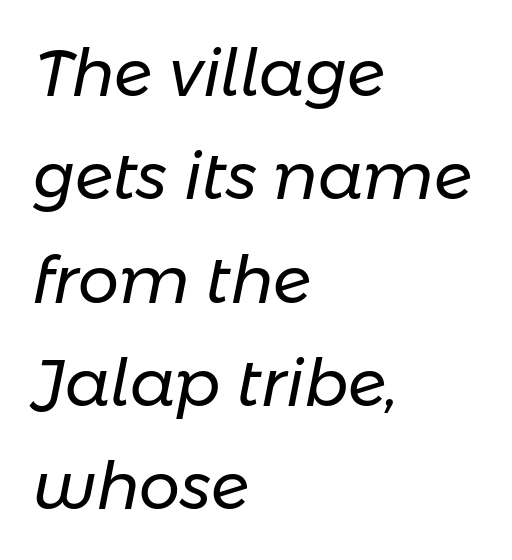
The image shows 65 px regular-weight type, italic (leaning right); set left-aligned, normal line spacing (1.59x), normal letter spacing, not underlined; low stroke contrast and a medium x-height.
